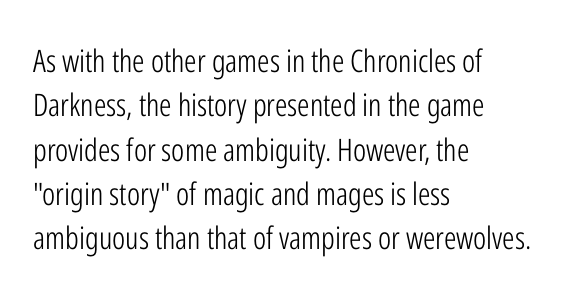
Each letter keeps its own natural width here, so spacing adapts to shape. Look at the bottom of the vertical strokes: they stop flat, with no serifs. Unlike italic type, these characters show no tilt at all. Leading: standard. The strip under each line holds only bare page.
